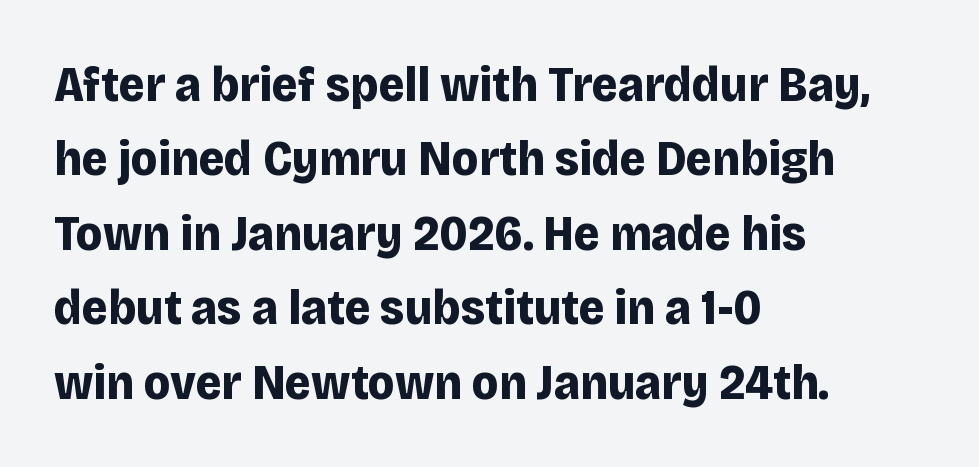
The image shows 50 px bold sans-serif type, upright; set left-aligned, normal line spacing (1.49x), normal letter spacing, not underlined; low stroke contrast and a large x-height.
